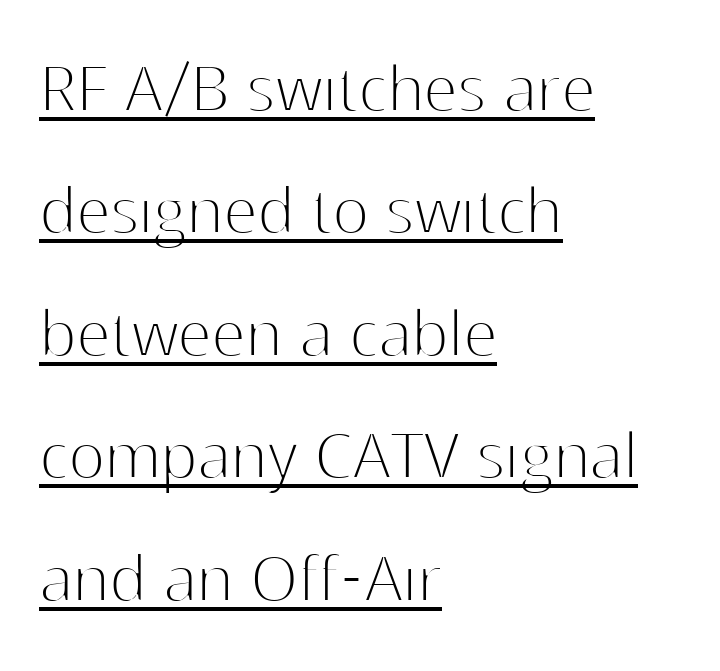
{"serif": "no", "italic": "no", "bold": "no", "weight": "thin", "width": "normal", "stroke_contrast": "high", "x_height": "medium", "monospaced": "no", "underline": "yes", "align": "left", "line_spacing": "normal", "line_spacing_ratio": 1.59, "letter_spacing": "normal", "letter_spacing_em": 0.0, "glyph_px": 77}
